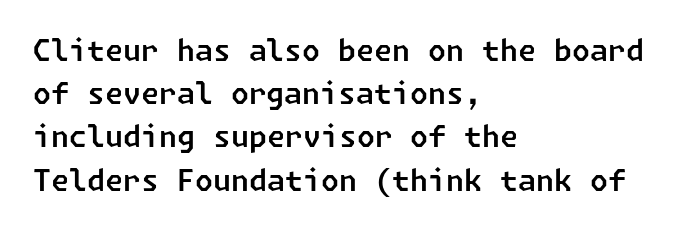
Q: Is the typeface a serif or a sans-serif typeface? A: Sans-serif.
Q: Is the text underlined? A: No.
Q: How is the paragraph aligned? A: Left-aligned.
Q: Is the spacing between letters normal or unusually wide? A: Normal.
Q: Is the spacing between lines tight, normal or loose? A: Normal.
Q: Width (condensed, normal, or wide)? A: Normal.
Q: Stroke contrast? A: Low.
Q: x-height? A: Medium.
